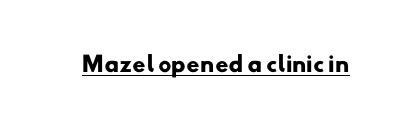
{"bold": "yes", "underline": "yes", "letter_spacing": "normal", "letter_spacing_em": 0.0, "glyph_px": 21}
